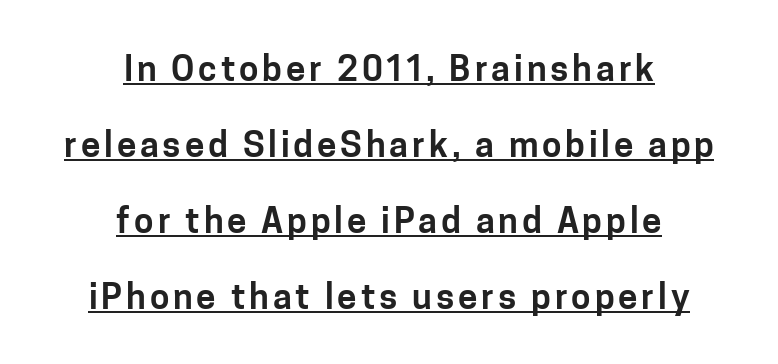
Q: Is the text italic (slanted)? A: No, it is upright.
Q: Is the typeface a serif or a sans-serif typeface? A: Sans-serif.
Q: Is the text underlined? A: Yes.
Q: How is the paragraph aligned? A: Centered.
Q: Is the spacing between lines tight, normal or loose? A: Loose.
Q: Width (condensed, normal, or wide)? A: Normal.
Q: Stroke contrast? A: Low.
Q: x-height? A: Medium.
Q: Monospaced? A: No.
